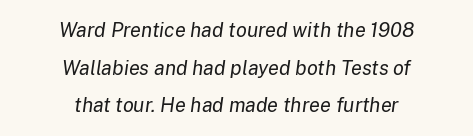
The tracking reads as untouched default to a designer's eye. The compositor balanced each line on the midline. The passage shown is not underscored anywhere. No chunkiness to these letters — they're not bold. The face used here has a pronounced slope to its letters.
